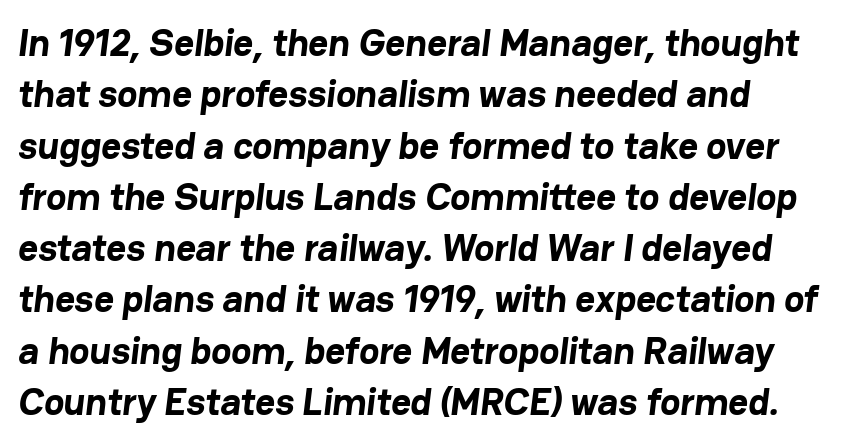
Q: Is the text bold? A: Yes.
Q: Is the typeface a serif or a sans-serif typeface? A: Sans-serif.
Q: Is the text underlined? A: No.
Q: How is the paragraph aligned? A: Left-aligned.
Q: Is the spacing between letters normal or unusually wide? A: Normal.
Q: Is the spacing between lines tight, normal or loose? A: Normal.
Q: Width (condensed, normal, or wide)? A: Normal.
Q: Stroke contrast? A: Low.
Q: x-height? A: Medium.
Q: Monospaced? A: No.
